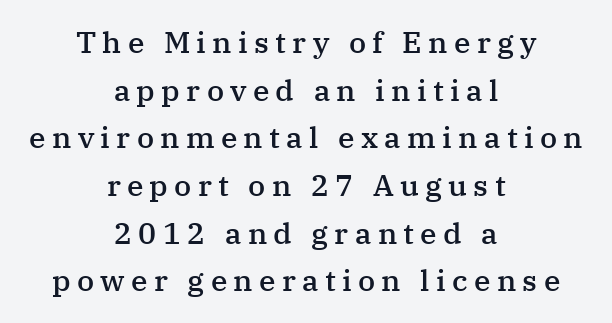
The image shows 30 px semibold serif type, upright; set centered, normal line spacing (1.59x), unusually wide letter spacing (+0.21 em), not underlined; medium stroke contrast and a medium x-height.
